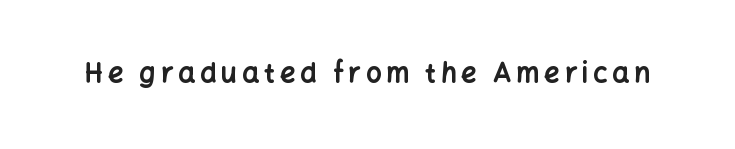
{"italic": "no", "bold": "yes", "underline": "no", "glyph_px": 27}
